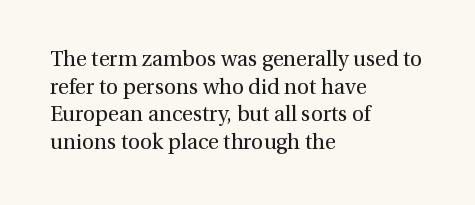
{"italic": "no", "bold": "no", "underline": "no", "align": "left", "line_spacing": "normal", "line_spacing_ratio": 1.31, "letter_spacing": "normal", "letter_spacing_em": 0.0, "glyph_px": 21}
